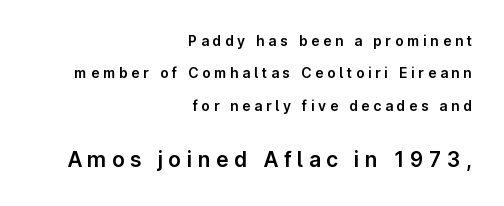
{"italic": "no", "underline": "no", "align": "right", "line_spacing": "loose", "line_spacing_ratio": 2.32, "letter_spacing": "wide", "letter_spacing_em": 0.26, "larger_block": "second", "size_ratio": 1.5, "glyph_px": 21}
